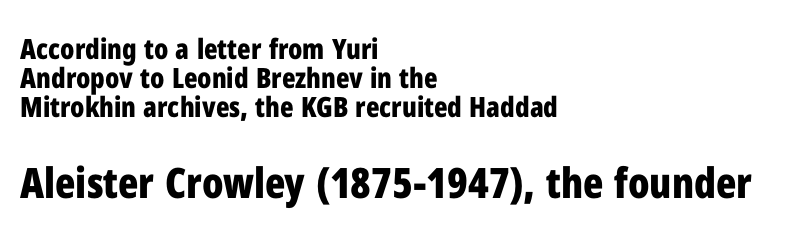
Q: Is the text bold? A: Yes.
Q: Is the text italic (slanted)? A: No, it is upright.
Q: Is the typeface a serif or a sans-serif typeface? A: Sans-serif.
Q: Is the text underlined? A: No.
Q: How is the paragraph aligned? A: Left-aligned.
Q: Is the spacing between letters normal or unusually wide? A: Normal.
Q: Is the spacing between lines tight, normal or loose? A: Tight.
Q: Which block of text is set in a larger size, the first (top) or the second (bottom)? A: The second (bottom) one.
Q: Width (condensed, normal, or wide)? A: Condensed.
Q: Stroke contrast? A: Low.
Q: x-height? A: Medium.
Q: Monospaced? A: No.
